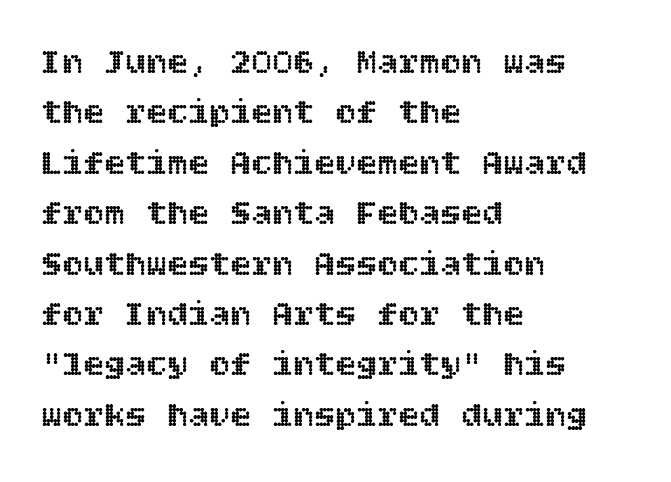
Words float on clear page, feet unadorned. Tall strokes in this sample are plumb rather than angled. Summary of vertical rhythm: regular, with standard interline spacing. Nothing unusual about the tracking: characters are spaced as the font intends. Every row of glyphs begins at an identical x-position on the left.
